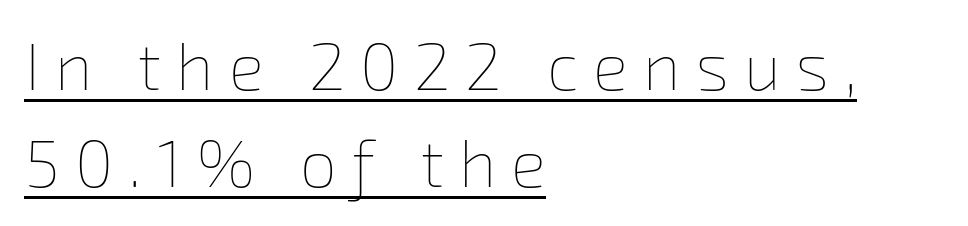
{"bold": "no", "weight": "thin", "width": "normal", "stroke_contrast": "low", "x_height": "medium", "monospaced": "no", "underline": "yes", "align": "left", "line_spacing": "normal", "line_spacing_ratio": 1.47, "letter_spacing": "wide", "letter_spacing_em": 0.23, "glyph_px": 66}
